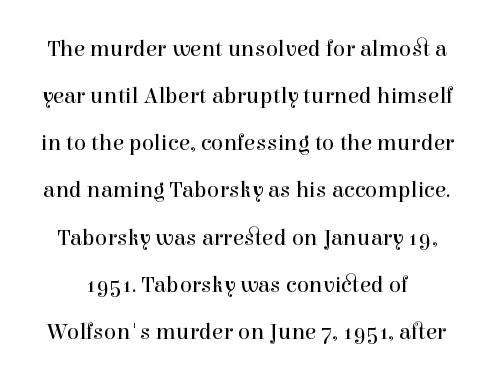
Q: Is the text bold? A: No.
Q: Is the text italic (slanted)? A: No, it is upright.
Q: Is the text underlined? A: No.
Q: Is the spacing between letters normal or unusually wide? A: Normal.
Q: Is the spacing between lines tight, normal or loose? A: Loose.
